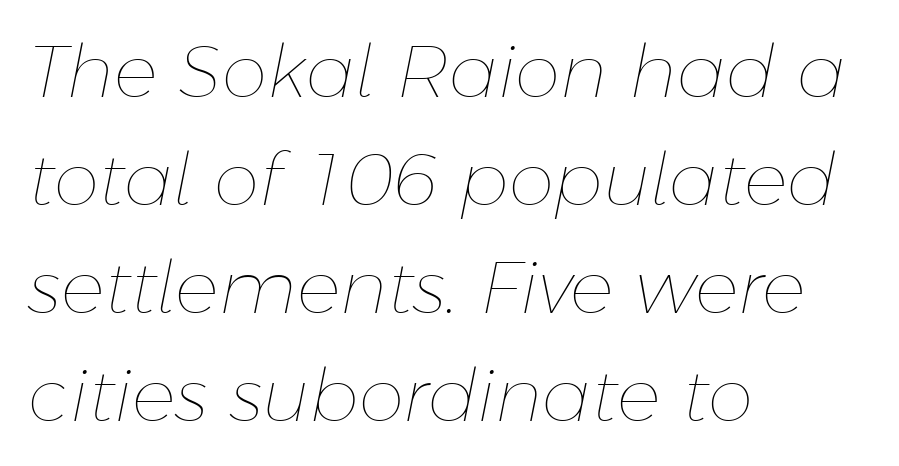
{"italic": "yes", "lean": "right", "slant_degrees": 11, "bold": "no", "weight": "thin", "width": "normal", "stroke_contrast": "low", "x_height": "medium", "monospaced": "no", "underline": "no", "align": "left", "line_spacing": "normal", "line_spacing_ratio": 1.48, "letter_spacing": "normal", "letter_spacing_em": 0.0, "glyph_px": 73}
